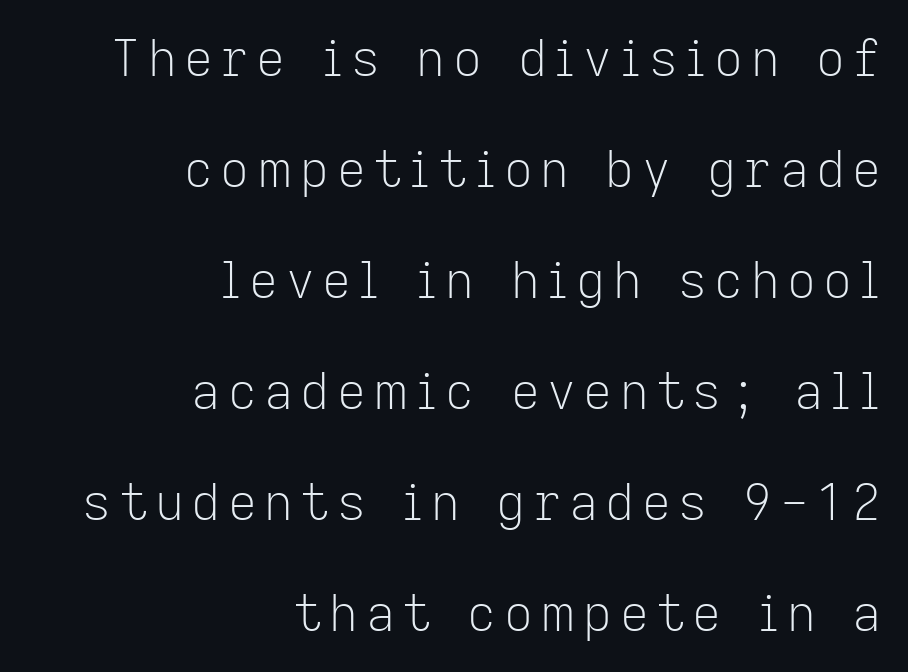
The image shows 50 px light sans-serif type, upright; set right-aligned, loose line spacing (2.22x), not underlined; low stroke contrast and a medium x-height.
